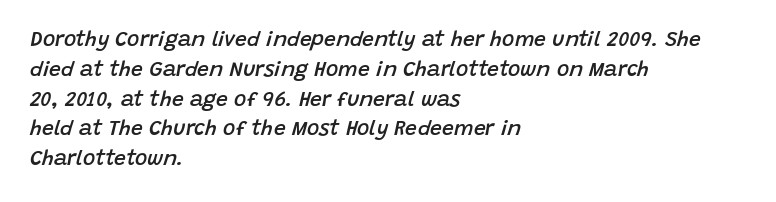
{"italic": "yes", "lean": "right", "slant_degrees": 15, "bold": "semi", "underline": "no", "align": "left", "line_spacing": "normal", "line_spacing_ratio": 1.42, "letter_spacing": "normal", "letter_spacing_em": 0.0, "glyph_px": 21}
